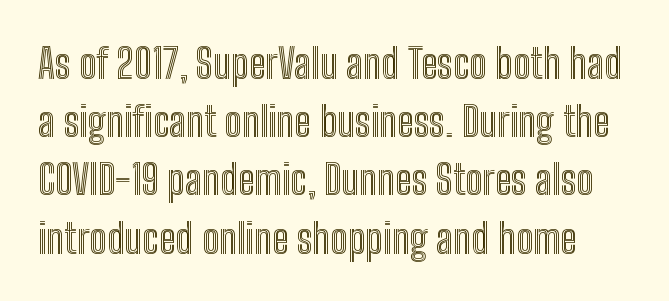
{"italic": "no", "width": "condensed", "x_height": "medium", "monospaced": "no", "underline": "no", "line_spacing": "normal", "line_spacing_ratio": 1.42, "letter_spacing": "normal", "letter_spacing_em": 0.0, "glyph_px": 41}
